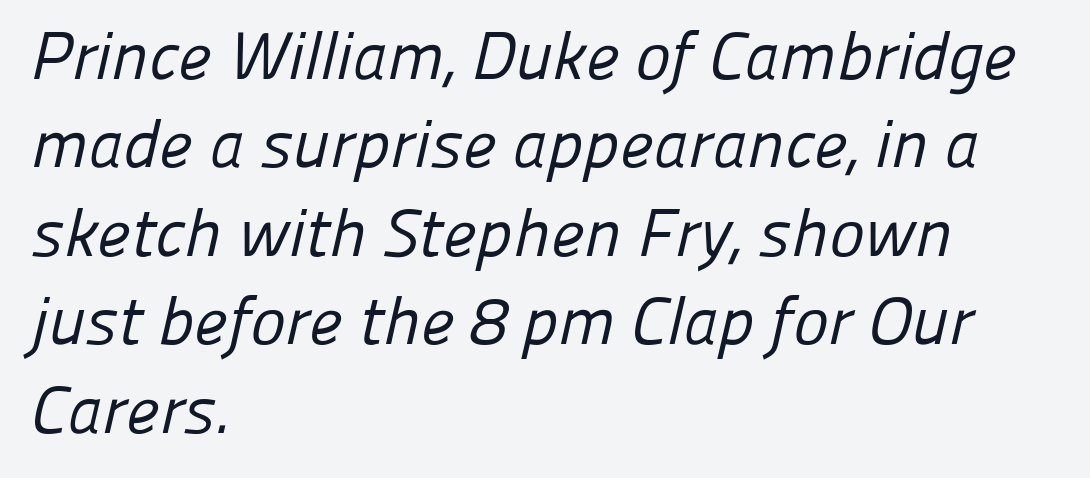
The image shows 67 px regular-weight sans-serif type; set left-aligned, normal line spacing (1.32x), normal letter spacing, not underlined; low stroke contrast and a medium x-height.
